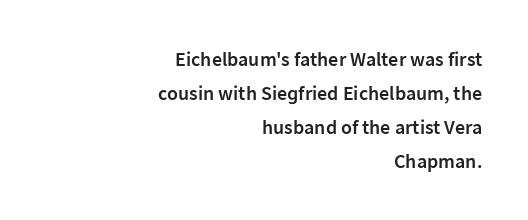
Style check: upright. A normal amount of white space separates one row of letters from the next. No extra tracking has been applied to these lines. The typesetting leans somewhat heavy: a semibold. Beneath every word, the page is bare. Caption: multi-line text, flush right, ragged left.
